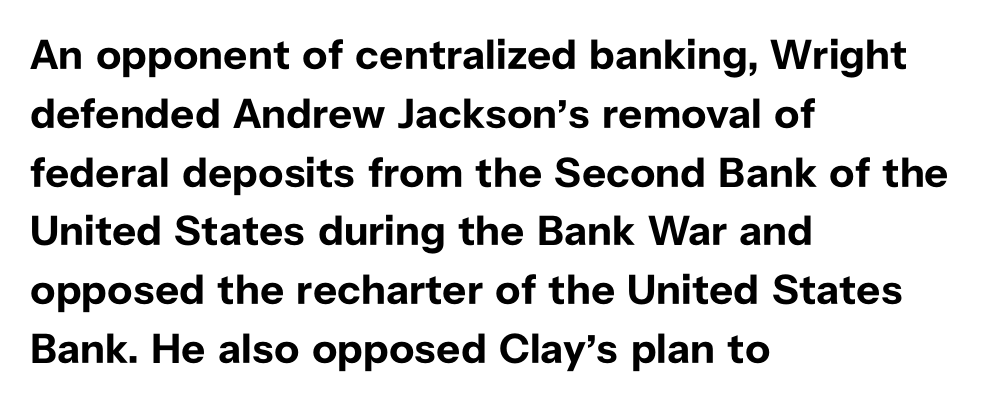
Short note: letters normally spaced. Honestly, there is no underline to notice here at all. The letters advance in unequal steps, a hallmark of proportional type. Typographically, this falls in the sans-serif category.
